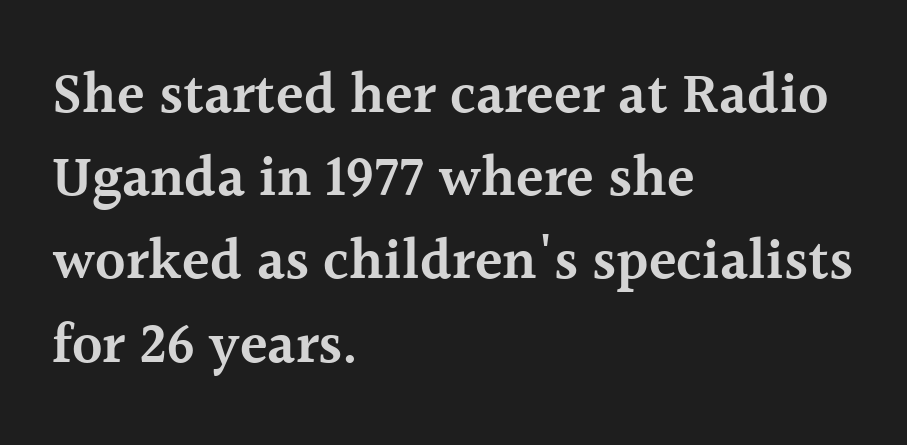
{"serif": "yes", "italic": "no", "bold": "semi", "weight": "semibold", "width": "normal", "x_height": "medium", "monospaced": "no", "underline": "no", "align": "left", "line_spacing": "normal", "line_spacing_ratio": 1.46, "letter_spacing": "normal", "letter_spacing_em": 0.0, "glyph_px": 57}
